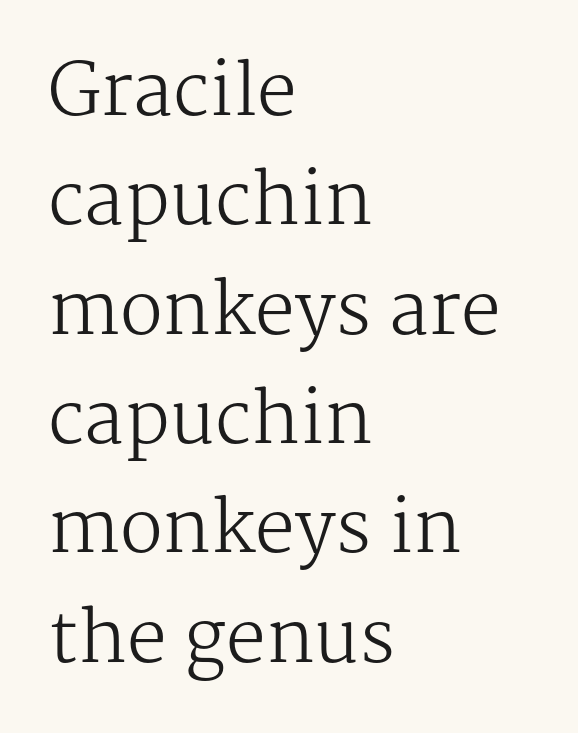
Q: Is the text bold? A: No.
Q: Is the text italic (slanted)? A: No, it is upright.
Q: Is the typeface a serif or a sans-serif typeface? A: Serif.
Q: Is the text underlined? A: No.
Q: How is the paragraph aligned? A: Left-aligned.
Q: Is the spacing between letters normal or unusually wide? A: Normal.
Q: Is the spacing between lines tight, normal or loose? A: Normal.
Q: Width (condensed, normal, or wide)? A: Normal.
Q: Stroke contrast? A: Medium.
Q: x-height? A: Medium.
Q: Monospaced? A: No.
